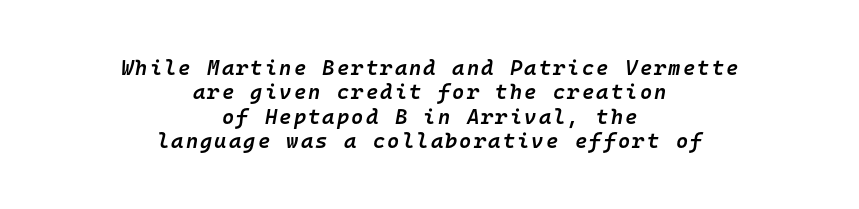
Q: Is the text bold? A: Semi-bold.
Q: Is the text italic (slanted)? A: Yes, it leans right by about 10 degrees.
Q: Is the text underlined? A: No.
Q: How is the paragraph aligned? A: Centered.
